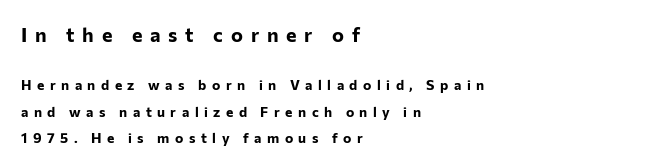
{"italic": "no", "bold": "yes", "underline": "no", "align": "left", "line_spacing": "loose", "line_spacing_ratio": 1.9, "letter_spacing": "wide", "letter_spacing_em": 0.39, "larger_block": "first", "size_ratio": 1.43, "glyph_px": 20}
